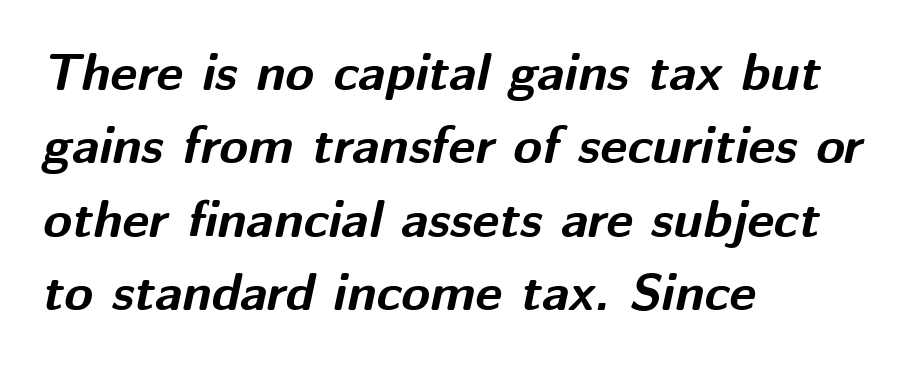
The letters advance in unequal steps, a hallmark of proportional type. Observe the lean: these are italic letterforms. The letters are bold, with thick, heavy strokes. Line spacing here is normal. Glyph-to-glyph distance matches everyday printed text. Is the block centered? No — it sits flush against the left margin.
